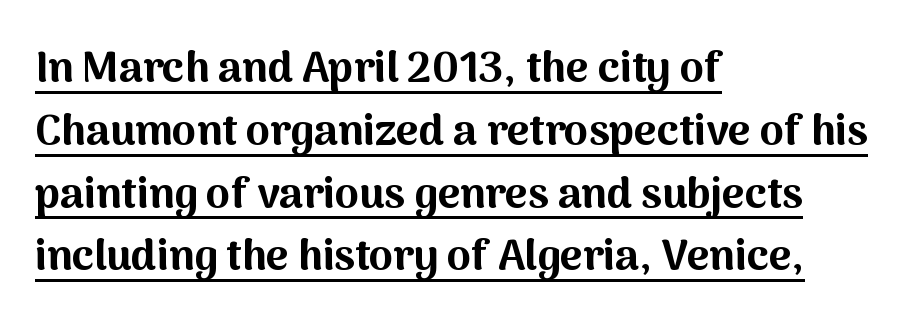
The image shows 43 px bold sans-serif type, upright; set left-aligned, normal line spacing (1.46x), normal letter spacing, underlined; medium stroke contrast and a medium x-height.
